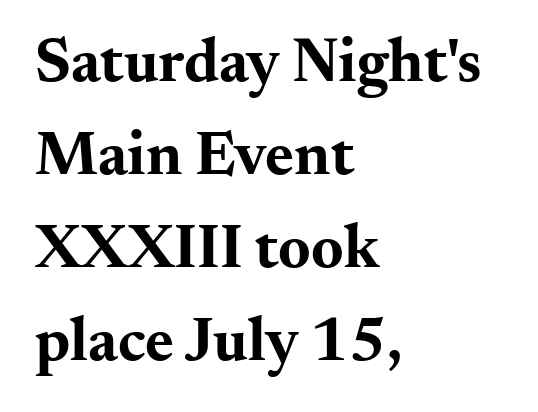
Q: Is the text bold? A: Yes.
Q: Is the text italic (slanted)? A: No, it is upright.
Q: Is the typeface a serif or a sans-serif typeface? A: Serif.
Q: Is the text underlined? A: No.
Q: How is the paragraph aligned? A: Left-aligned.
Q: Is the spacing between letters normal or unusually wide? A: Normal.
Q: Is the spacing between lines tight, normal or loose? A: Normal.
Q: Width (condensed, normal, or wide)? A: Wide.
Q: Stroke contrast? A: Medium.
Q: x-height? A: Small.
Q: Monospaced? A: No.
